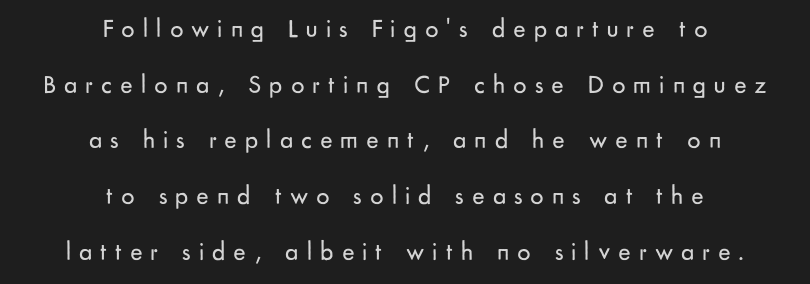
Quick note: interline space is abundant. Bold? No — there's no thickening of the strokes. Rendered with straight, roman letterforms. Check the space under the baseline: it is left empty.
